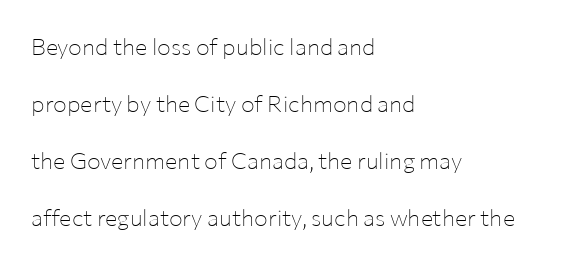
Tracking value appears to be zero — textbook default spacing. The text block is weighted toward the left margin, trailing off unevenly rightward. The zone under the glyphs is completely vacant. Loosely led — the rows are spread out. Is there any slant? The stems are plumb. Heaviness? Minimal to ordinary, like unemphasized prose.
